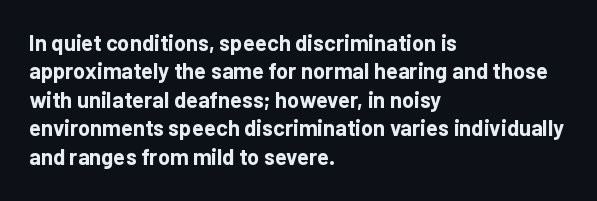
{"italic": "no", "bold": "yes", "underline": "no", "align": "left", "line_spacing": "normal", "line_spacing_ratio": 1.29, "letter_spacing": "normal", "letter_spacing_em": 0.0, "glyph_px": 22}
